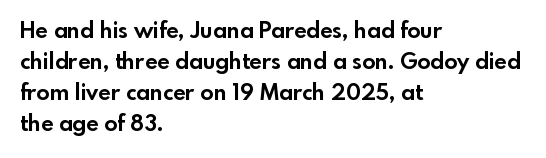
Q: Is the text bold? A: Yes.
Q: Is the text italic (slanted)? A: No, it is upright.
Q: Is the text underlined? A: No.
Q: How is the paragraph aligned? A: Left-aligned.
Q: Is the spacing between letters normal or unusually wide? A: Normal.
Q: Is the spacing between lines tight, normal or loose? A: Normal.
